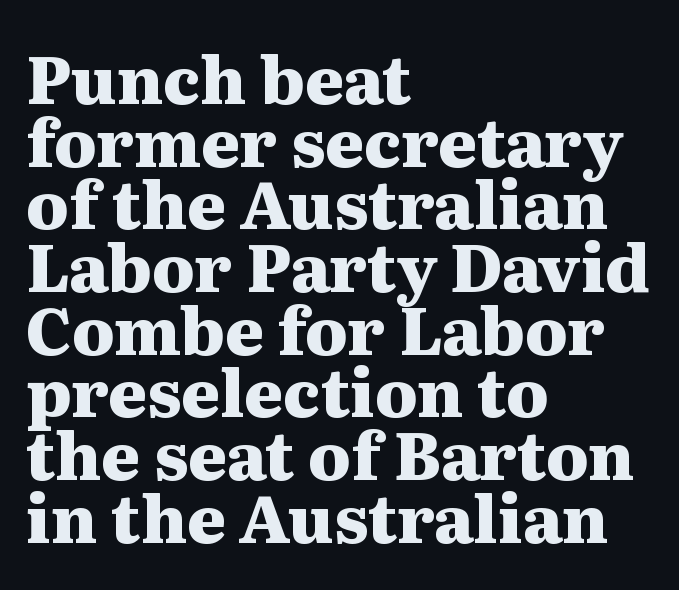
Nothing unusual about the tracking: characters are spaced as the font intends. The rag falls on the right side of this text block. Italic? Not at all — the glyphs are vertical. These lines carry a lot of weight — the face is fully bold. Any mark beneath the type? The region is blank. Is this a sans? No — the strokes have serifs.
